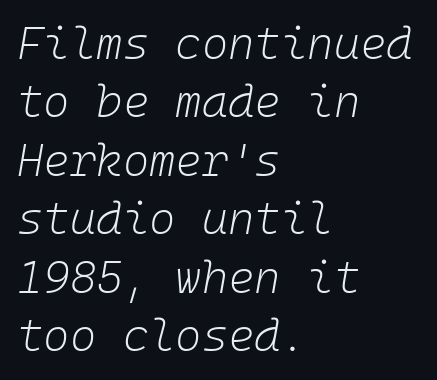
Is the type slanted? Yes — the strokes lean at a clear angle. Bare-footed words on every line. Unbolded letterforms with no extra heft. All the whitespace from short lines collects on the right. The space between consecutive lines is moderate.
